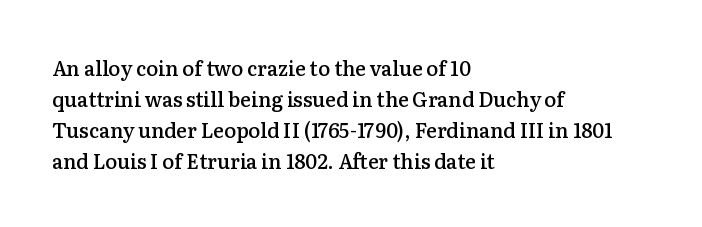
Q: Is the text bold? A: Semi-bold.
Q: Is the text italic (slanted)? A: No, it is upright.
Q: Is the text underlined? A: No.
Q: How is the paragraph aligned? A: Left-aligned.
Q: Is the spacing between letters normal or unusually wide? A: Normal.
Q: Is the spacing between lines tight, normal or loose? A: Normal.
